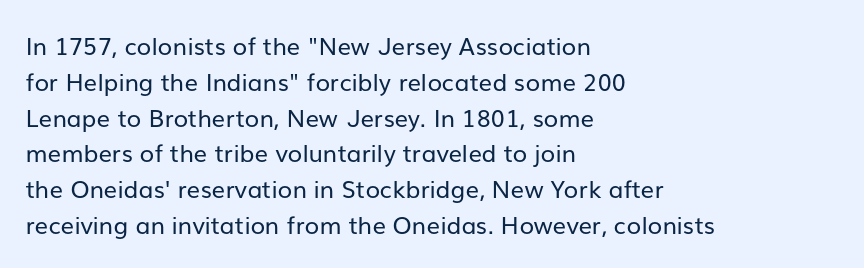
Q: Is the text bold? A: No.
Q: Is the text italic (slanted)? A: No, it is upright.
Q: Is the text underlined? A: No.
Q: How is the paragraph aligned? A: Left-aligned.
Q: Is the spacing between letters normal or unusually wide? A: Normal.
Q: Is the spacing between lines tight, normal or loose? A: Normal.
